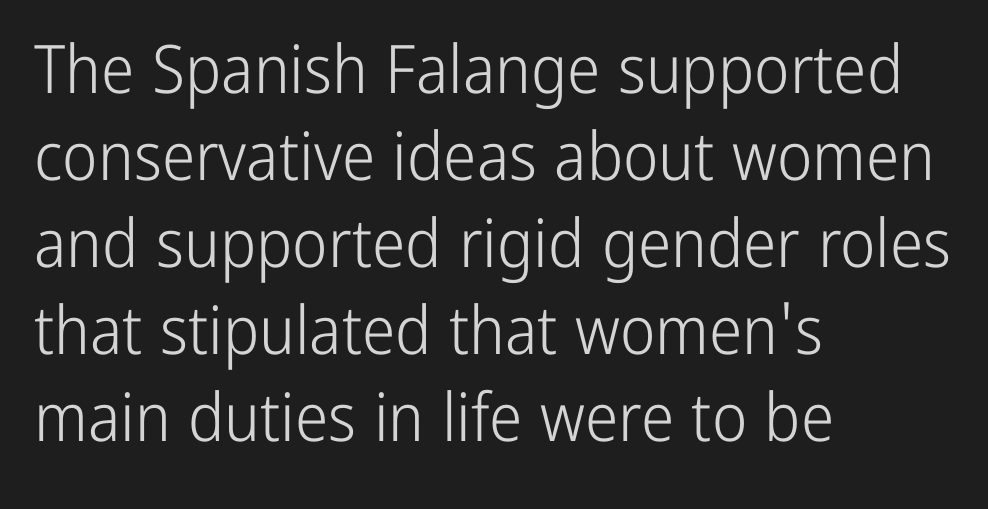
The image shows 67 px light, condensed sans-serif type, upright; set left-aligned, normal line spacing (1.3x), normal letter spacing, not underlined; low stroke contrast and a medium x-height.
